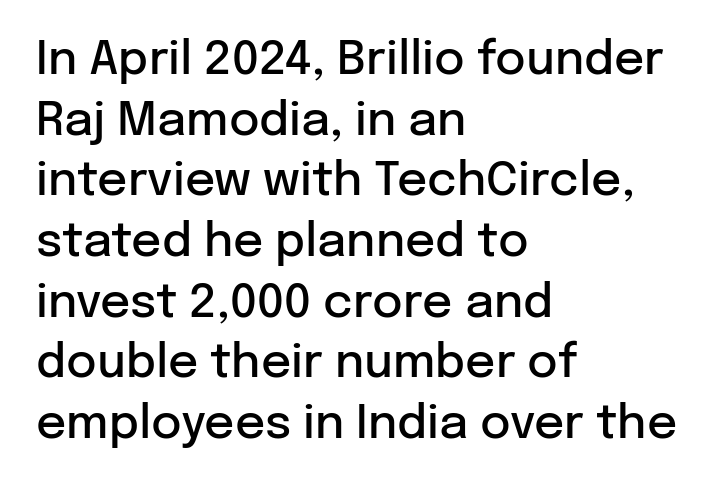
You could not count columns in this text — the font is proportionally spaced. Any mark beneath the type? The region is blank. Do the letters lean? They stand straight. Honestly, the letter spacing is just normal — you wouldn't notice it. Casual observation: everything's shoved over to the left. In terms of leading, this rendering sits right in the middle.
